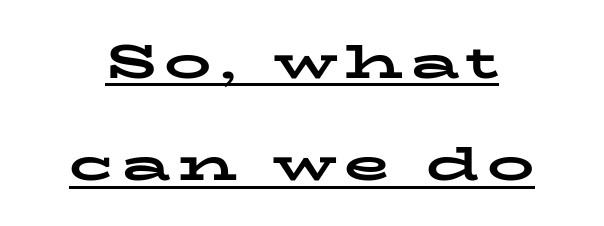
{"serif": "yes", "italic": "no", "bold": "yes", "weight": "bold", "width": "wide", "stroke_contrast": "low", "x_height": "medium", "monospaced": "no", "underline": "yes", "align": "center", "line_spacing": "loose", "line_spacing_ratio": 2.18, "glyph_px": 47}
